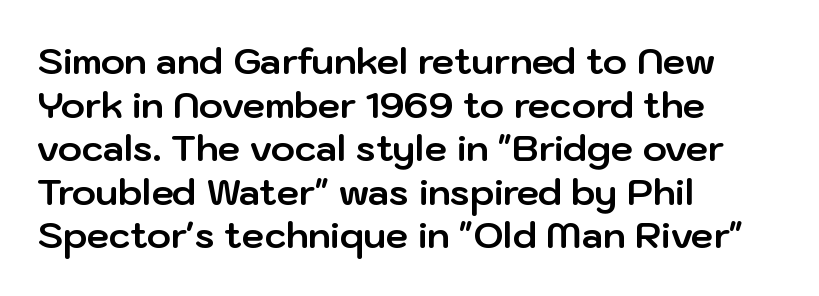
The image shows 36 px bold sans-serif type, upright; set left-aligned, line spacing 1.21x, normal letter spacing, not underlined; low stroke contrast and a medium x-height.
